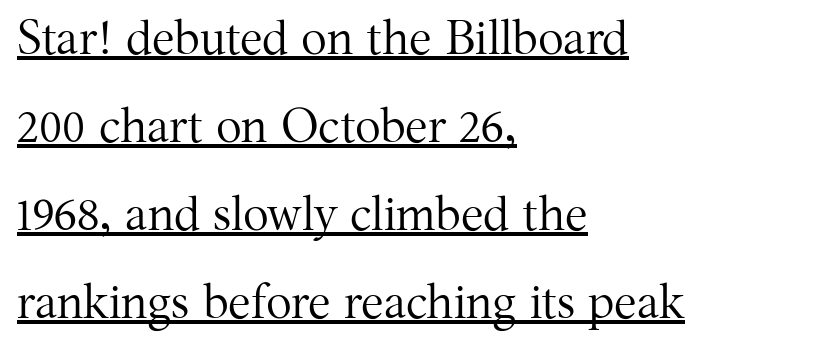
The image shows 48 px regular-weight serif type, upright; set left-aligned, line spacing 1.83x, normal letter spacing, underlined; medium stroke contrast and a medium x-height.
